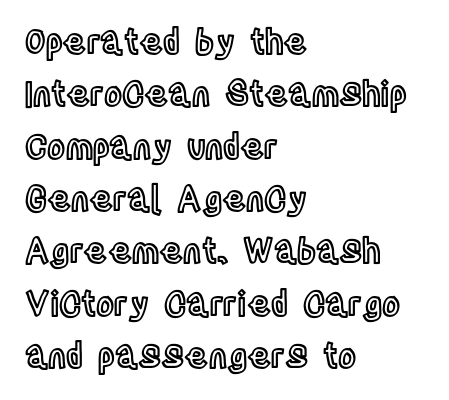
These lines sit exactly where default settings would place them. The specimen reads as upright at a glance. What stands out about the letter spacing? Nothing — it is the standard amount. Here the designer chose a conventional face with non-uniform glyph widths.
